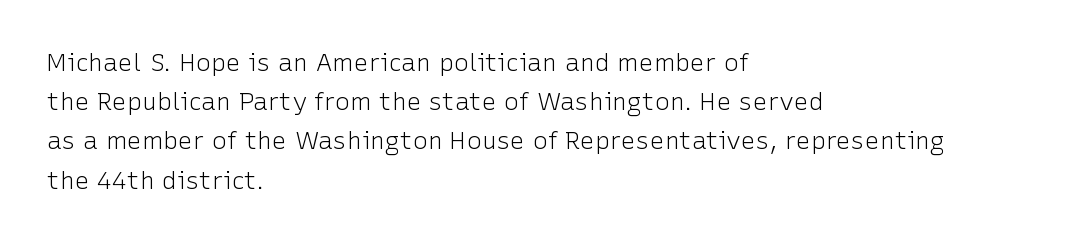
{"italic": "no", "bold": "no", "underline": "no", "align": "left", "line_spacing": "normal", "line_spacing_ratio": 1.57, "letter_spacing": "normal", "letter_spacing_em": 0.0, "glyph_px": 25}
